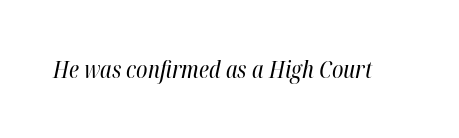
{"italic": "yes", "lean": "right", "slant_degrees": 12, "bold": "no", "underline": "no", "letter_spacing": "normal", "letter_spacing_em": 0.0, "glyph_px": 23}
